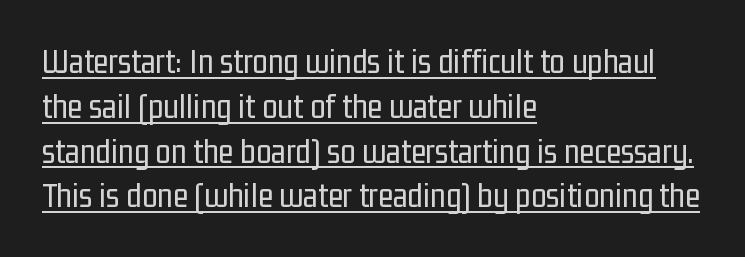
The rendering uses natural spacing where letterforms have individual widths. This is the regular roman posture of the typeface. Students, observe the line beneath the letters — that is underlining. These lines keep a tight, regular rhythm from letter to letter. The rows are spaced the way most documents space them.
